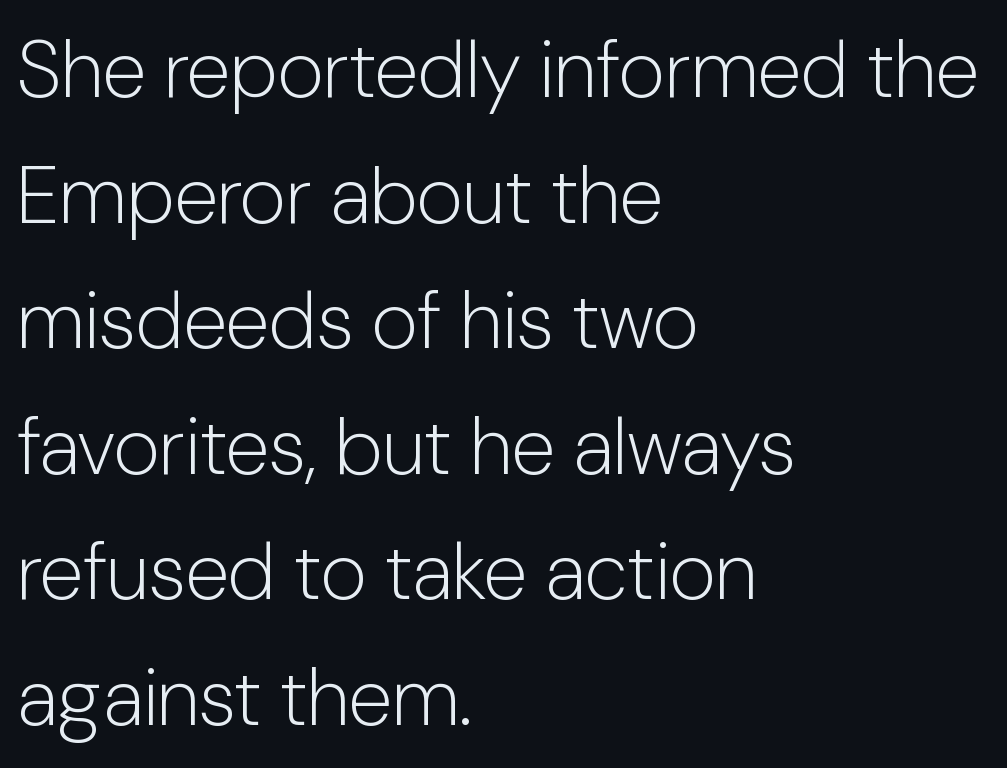
Nobody touched the tracking dial on this one. This is sans-serif lettering, the kind often seen on screens and signage. The space beneath each line is pristine and unruled. The font sits on the lighter half of the weight spectrum, regular included. Here the designer chose a conventional face with non-uniform glyph widths.
